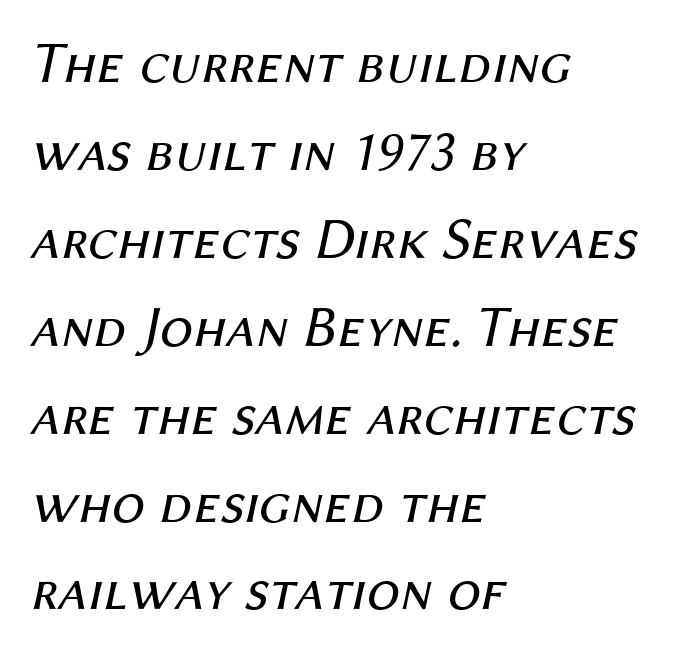
Q: Is the text bold? A: No.
Q: Is the text italic (slanted)? A: Yes, it leans right by about 12 degrees.
Q: Is the text underlined? A: No.
Q: How is the paragraph aligned? A: Left-aligned.
Q: Is the spacing between letters normal or unusually wide? A: Normal.
Q: Is the spacing between lines tight, normal or loose? A: Normal.
Q: Width (condensed, normal, or wide)? A: Normal.
Q: Stroke contrast? A: Medium.
Q: x-height? A: Medium.
Q: Monospaced? A: No.
